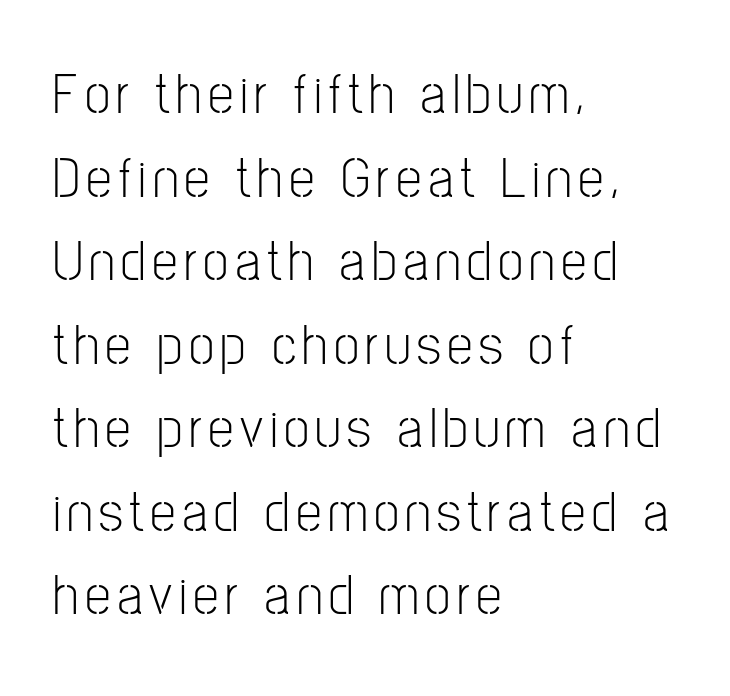
The image shows 58 px light, condensed sans-serif type, upright; set left-aligned, normal line spacing (1.44x), not underlined; low stroke contrast and a medium x-height.
